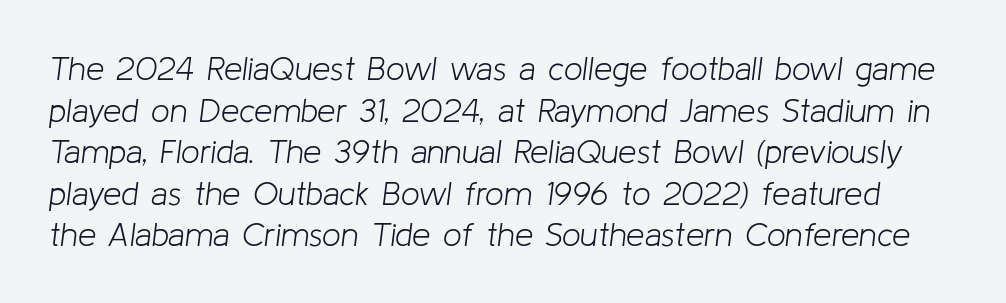
The image shows 33 px light type, italic (leaning right); set normal line spacing (1.26x), normal letter spacing, not underlined; low stroke contrast and a medium x-height.
